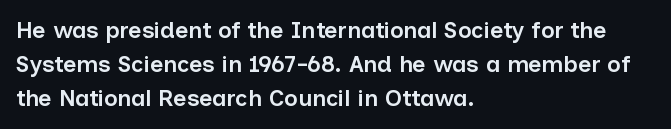
Q: Is the text bold? A: Semi-bold.
Q: Is the text italic (slanted)? A: No, it is upright.
Q: Is the text underlined? A: No.
Q: How is the paragraph aligned? A: Left-aligned.
Q: Is the spacing between letters normal or unusually wide? A: Normal.
Q: Is the spacing between lines tight, normal or loose? A: Normal.
